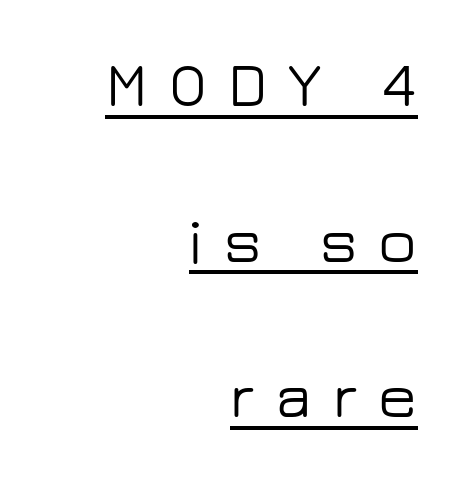
Q: Is the text italic (slanted)? A: No, it is upright.
Q: Is the typeface a serif or a sans-serif typeface? A: Sans-serif.
Q: Is the text underlined? A: Yes.
Q: How is the paragraph aligned? A: Right-aligned.
Q: Is the spacing between letters normal or unusually wide? A: Unusually wide.
Q: Is the spacing between lines tight, normal or loose? A: Loose.
Q: Width (condensed, normal, or wide)? A: Wide.
Q: Stroke contrast? A: Low.
Q: x-height? A: Medium.
Q: Monospaced? A: No.
